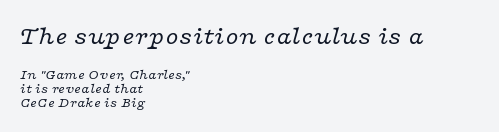
{"italic": "yes", "lean": "right", "slant_degrees": 16, "bold": "no", "underline": "no", "align": "left", "line_spacing": "tight", "line_spacing_ratio": 0.98, "letter_spacing": "normal", "letter_spacing_em": 0.0, "larger_block": "first", "size_ratio": 1.86, "glyph_px": 26}
